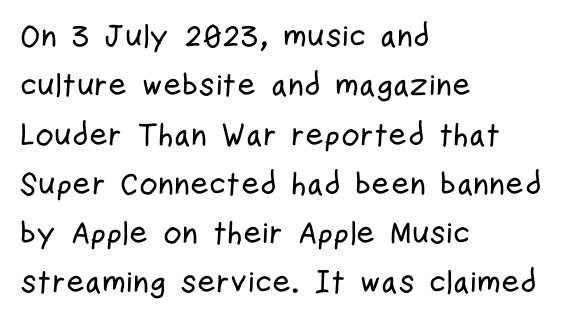
Line beginnings align vertically; line endings do not. The gaps between neighbouring characters are ordinary and unremarkable. The typography opts for an upright posture over an oblique one. The lines sit at an ordinary, default distance from one another.
